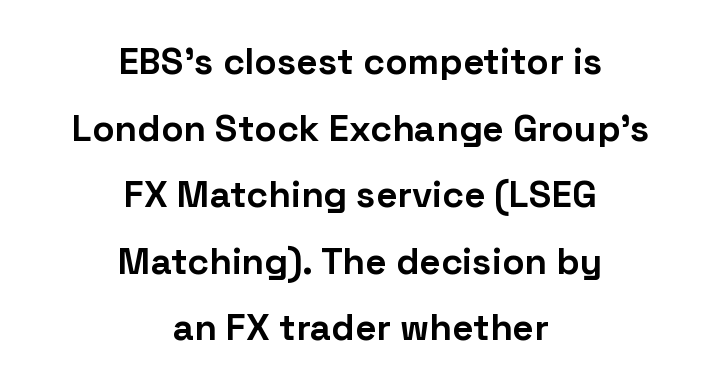
Style check: upright. Underlining? Definitely not there. This sample has the flowing, uneven cadence of proportional lettering. The font family rendered here belongs to the sans-serif group. This sample is center-justified, so both line endings float freely.
